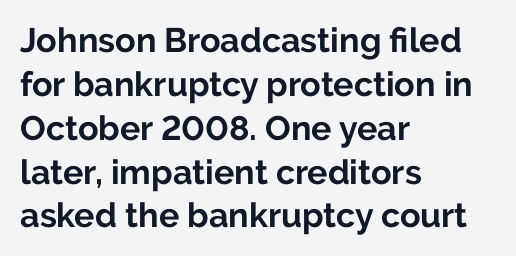
The lettering holds an erect, upright posture throughout. Typesetter's note: full bold, strokes at maximum text heaviness. A student would call this left alignment; a typographer would say flush left, rag right. Do the characters align in a grid? No, the font is proportional. Students, observe: this is what conventionally led text looks like.
